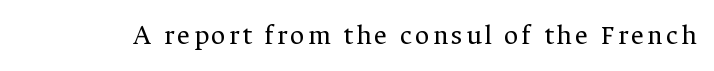
Proportional: the letters do not fall into vertical columns. The words here are not underlined. The font sits on the lighter half of the weight spectrum, regular included. Every stem runs plumb, perpendicular to the baseline. Observe the serifs anchoring each vertical stroke in this sample.
